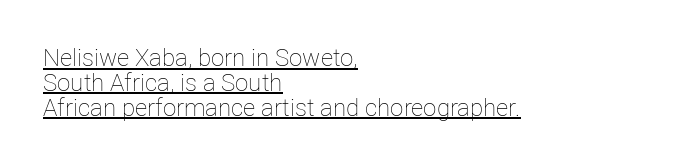
Q: Is the text bold? A: No.
Q: Is the text italic (slanted)? A: No, it is upright.
Q: Is the text underlined? A: Yes.
Q: How is the paragraph aligned? A: Left-aligned.
Q: Is the spacing between letters normal or unusually wide? A: Normal.
Q: Is the spacing between lines tight, normal or loose? A: Tight.
